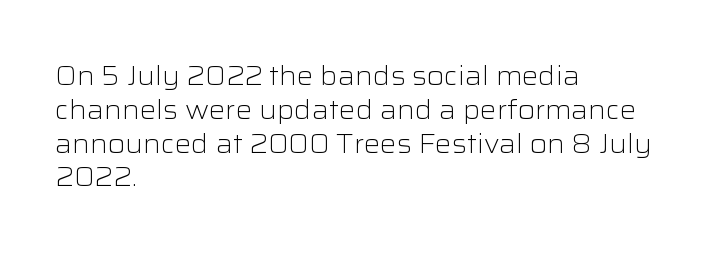
The image shows 26 px text type, upright; set left-aligned, normal line spacing (1.3x), normal letter spacing, not underlined.
